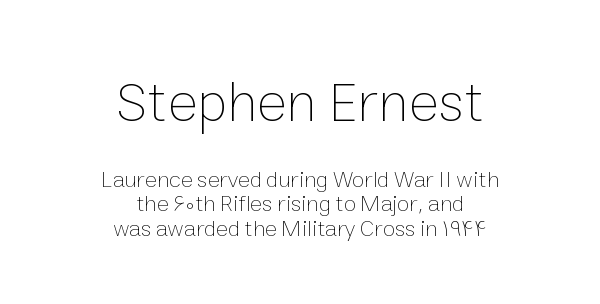
Q: Is the text bold? A: No.
Q: Is the text italic (slanted)? A: No, it is upright.
Q: Is the text underlined? A: No.
Q: How is the paragraph aligned? A: Centered.
Q: Is the spacing between letters normal or unusually wide? A: Normal.
Q: Is the spacing between lines tight, normal or loose? A: Tight.
Q: Which block of text is set in a larger size, the first (top) or the second (bottom)? A: The first (top) one.
Q: Width (condensed, normal, or wide)? A: Normal.
Q: Stroke contrast? A: Low.
Q: x-height? A: Medium.
Q: Monospaced? A: No.
